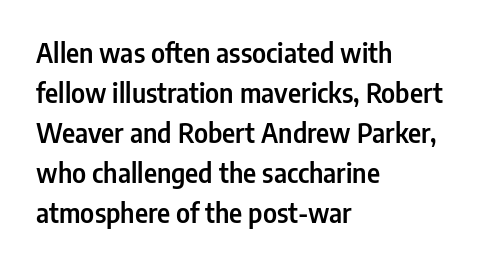
Descender tails drop into unmarked territory. Each word holds together tightly as a unit, with standard inter-letter gaps. Style check: upright. A student would call this left alignment; a typographer would say flush left, rag right. If you measured baseline to baseline, you'd find a middling distance.
